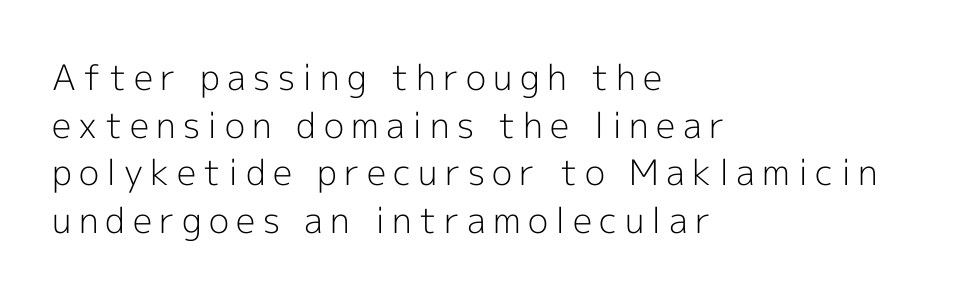
Q: Is the text bold? A: No.
Q: Is the text italic (slanted)? A: No, it is upright.
Q: Is the typeface a serif or a sans-serif typeface? A: Sans-serif.
Q: Is the text underlined? A: No.
Q: How is the paragraph aligned? A: Left-aligned.
Q: Is the spacing between letters normal or unusually wide? A: Unusually wide.
Q: Is the spacing between lines tight, normal or loose? A: Normal.
Q: Width (condensed, normal, or wide)? A: Normal.
Q: x-height? A: Medium.
Q: Monospaced? A: No.
